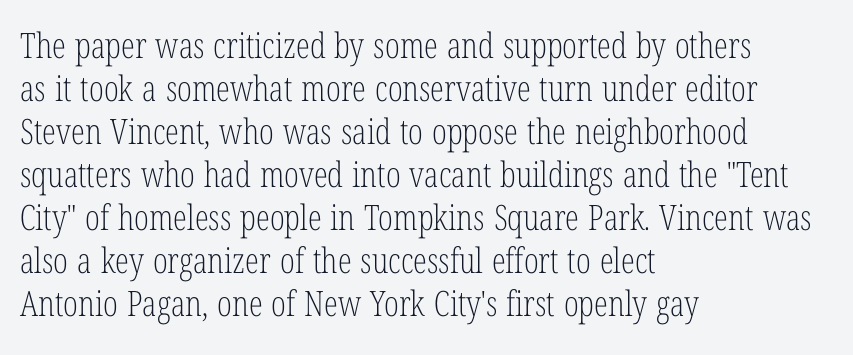
The image shows 35 px light, condensed serif type, upright; set left-aligned, line spacing 1.23x, normal letter spacing, not underlined; low stroke contrast and a medium x-height.
